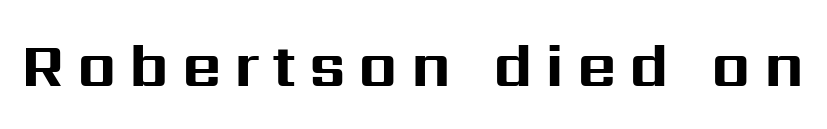
Q: Is the text bold? A: Yes.
Q: Is the text italic (slanted)? A: No, it is upright.
Q: Is the typeface a serif or a sans-serif typeface? A: Sans-serif.
Q: Is the text underlined? A: No.
Q: Is the spacing between letters normal or unusually wide? A: Unusually wide.
Q: Width (condensed, normal, or wide)? A: Normal.
Q: Stroke contrast? A: Medium.
Q: x-height? A: Medium.
Q: Monospaced? A: No.
